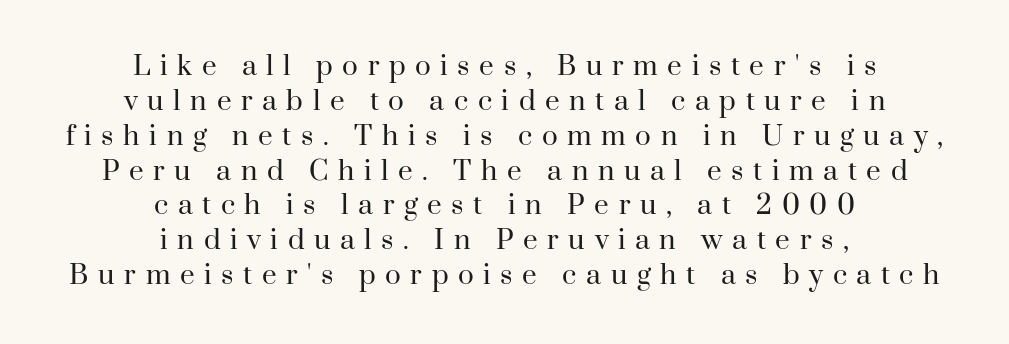
{"italic": "no", "bold": "no", "underline": "no", "align": "center", "line_spacing": "normal", "line_spacing_ratio": 1.34, "letter_spacing": "wide", "letter_spacing_em": 0.37, "glyph_px": 26}
